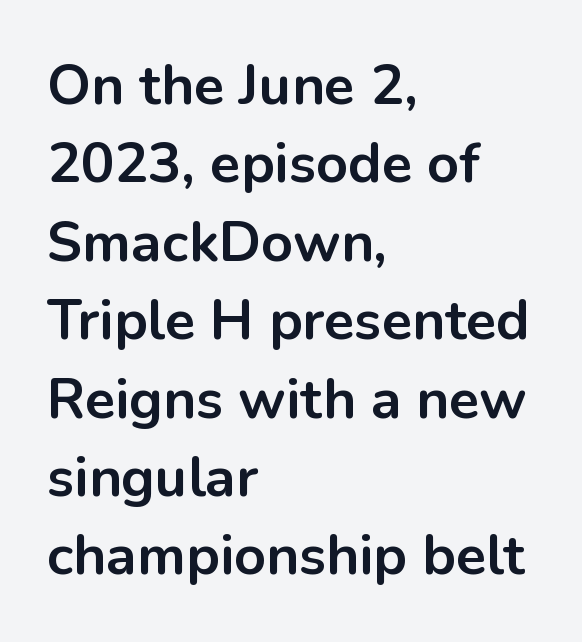
The image shows 56 px bold sans-serif type, upright; set left-aligned, normal line spacing (1.4x), normal letter spacing, not underlined; low stroke contrast and a medium x-height.
